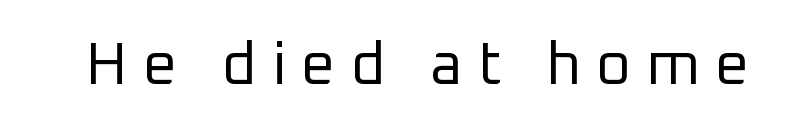
This reads as an unemphasized weight, regular at the heaviest. This rendering features lettering with no underline. Varying glyph widths throughout — classic text-font behaviour. Serif or sans? Sans — the stroke terminals are bare.
